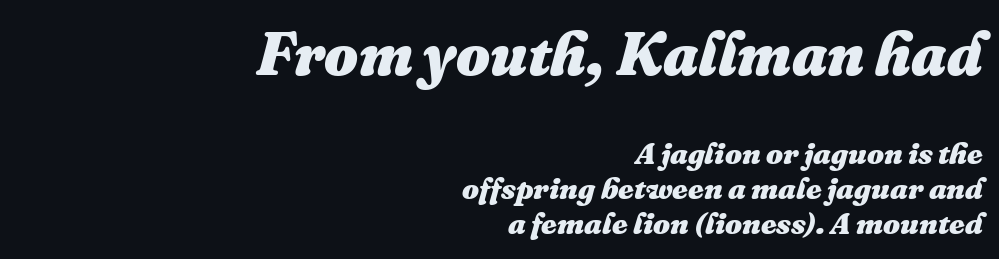
Q: Is the text bold? A: Yes.
Q: Is the text italic (slanted)? A: Yes, it leans right by about 16 degrees.
Q: Is the text underlined? A: No.
Q: How is the paragraph aligned? A: Right-aligned.
Q: Is the spacing between letters normal or unusually wide? A: Normal.
Q: Which block of text is set in a larger size, the first (top) or the second (bottom)? A: The first (top) one.
Q: Width (condensed, normal, or wide)? A: Normal.
Q: Stroke contrast? A: Medium.
Q: x-height? A: Medium.
Q: Monospaced? A: No.
